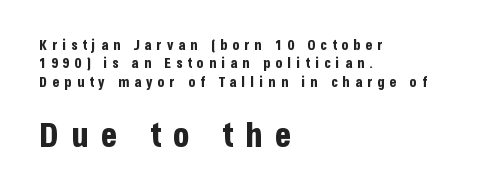
Q: Is the text bold? A: Yes.
Q: Is the text italic (slanted)? A: No, it is upright.
Q: Is the typeface a serif or a sans-serif typeface? A: Sans-serif.
Q: Is the text underlined? A: No.
Q: How is the paragraph aligned? A: Left-aligned.
Q: Is the spacing between letters normal or unusually wide? A: Unusually wide.
Q: Is the spacing between lines tight, normal or loose? A: Normal.
Q: Which block of text is set in a larger size, the first (top) or the second (bottom)? A: The second (bottom) one.
Q: Width (condensed, normal, or wide)? A: Condensed.
Q: Stroke contrast? A: Low.
Q: x-height? A: Large.
Q: Monospaced? A: No.
